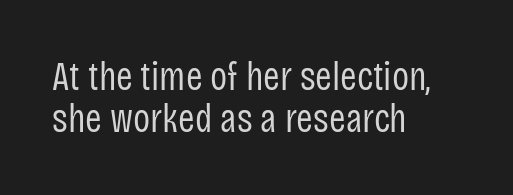
The image shows 40 px regular-weight, condensed sans-serif type, upright; set left-aligned, tight line spacing (1.05x), normal letter spacing, not underlined; low stroke contrast and a large x-height.
